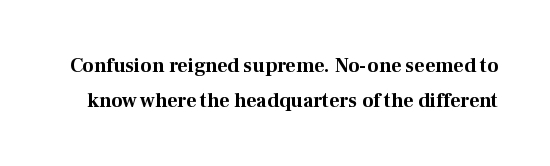
The image shows 20 px bold type, upright; set line spacing 1.74x, normal letter spacing, not underlined.
